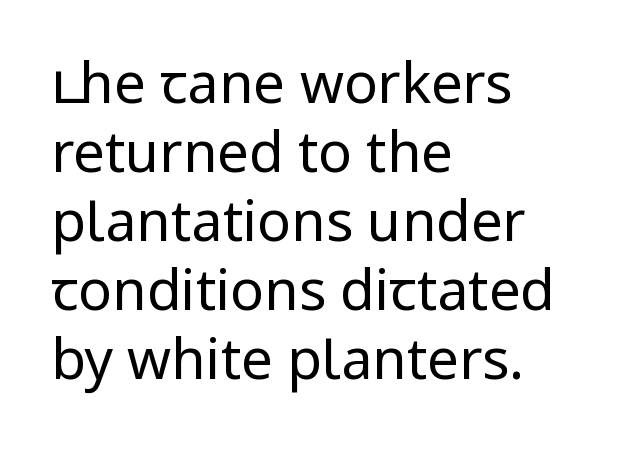
The image shows 56 px regular-weight, condensed sans-serif type, upright; set left-aligned, line spacing 1.23x, normal letter spacing, not underlined; low stroke contrast.
